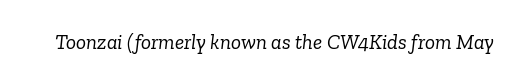
The image shows 21 px text type, italic (leaning right); set normal letter spacing, not underlined.
